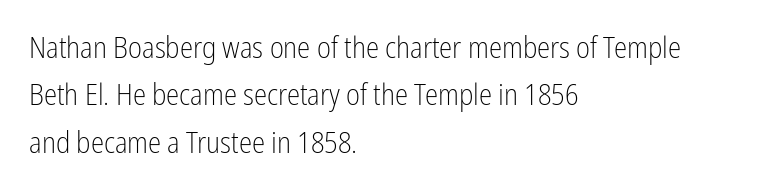
Q: Is the text bold? A: No.
Q: Is the text italic (slanted)? A: No, it is upright.
Q: Is the typeface a serif or a sans-serif typeface? A: Sans-serif.
Q: Is the text underlined? A: No.
Q: How is the paragraph aligned? A: Left-aligned.
Q: Is the spacing between letters normal or unusually wide? A: Normal.
Q: Is the spacing between lines tight, normal or loose? A: Normal.
Q: Width (condensed, normal, or wide)? A: Condensed.
Q: Stroke contrast? A: Low.
Q: x-height? A: Medium.
Q: Monospaced? A: No.
